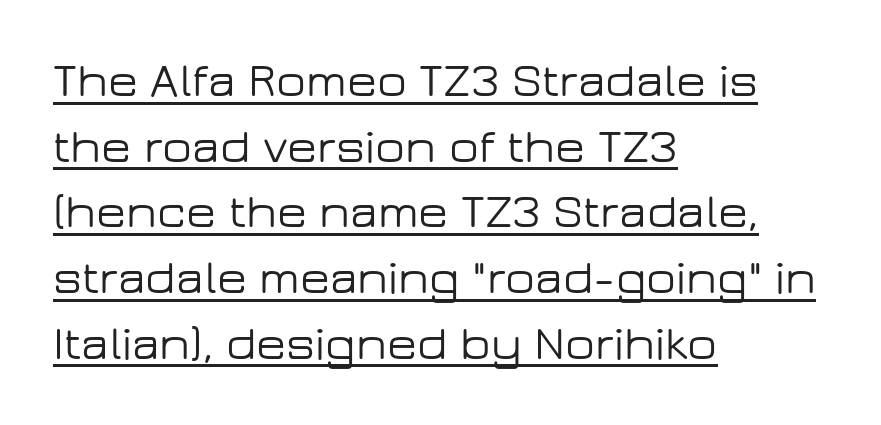
{"serif": "no", "italic": "no", "width": "wide", "stroke_contrast": "low", "x_height": "medium", "monospaced": "no", "underline": "yes", "align": "left", "line_spacing": "normal", "line_spacing_ratio": 1.34, "letter_spacing": "normal", "letter_spacing_em": 0.0, "glyph_px": 49}
